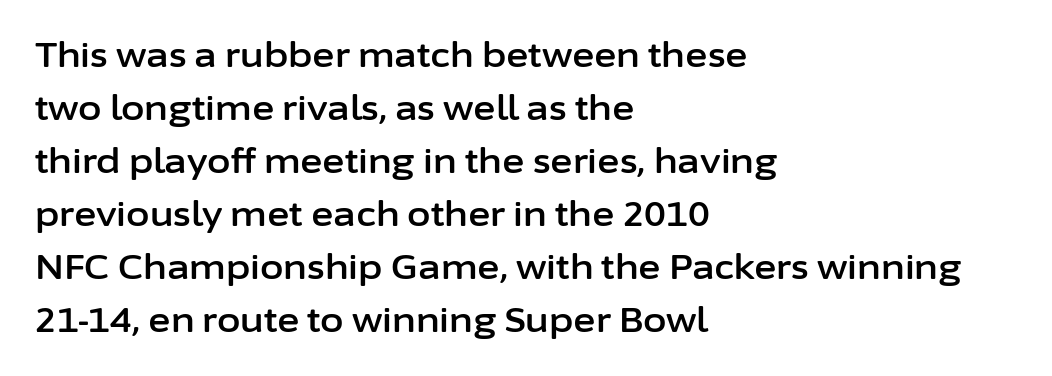
Q: Is the text italic (slanted)? A: No, it is upright.
Q: Is the typeface a serif or a sans-serif typeface? A: Sans-serif.
Q: Is the text underlined? A: No.
Q: How is the paragraph aligned? A: Left-aligned.
Q: Is the spacing between letters normal or unusually wide? A: Normal.
Q: Is the spacing between lines tight, normal or loose? A: Normal.
Q: Width (condensed, normal, or wide)? A: Normal.
Q: Stroke contrast? A: Low.
Q: x-height? A: Medium.
Q: Monospaced? A: No.
